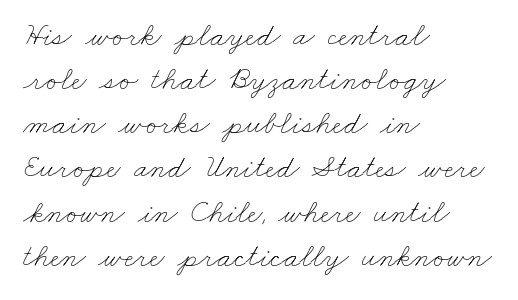
Q: Is the text bold? A: No.
Q: Is the text underlined? A: No.
Q: How is the paragraph aligned? A: Left-aligned.
Q: Is the spacing between letters normal or unusually wide? A: Normal.
Q: Is the spacing between lines tight, normal or loose? A: Normal.
Q: Width (condensed, normal, or wide)? A: Wide.
Q: Stroke contrast? A: Low.
Q: x-height? A: Small.
Q: Monospaced? A: No.
